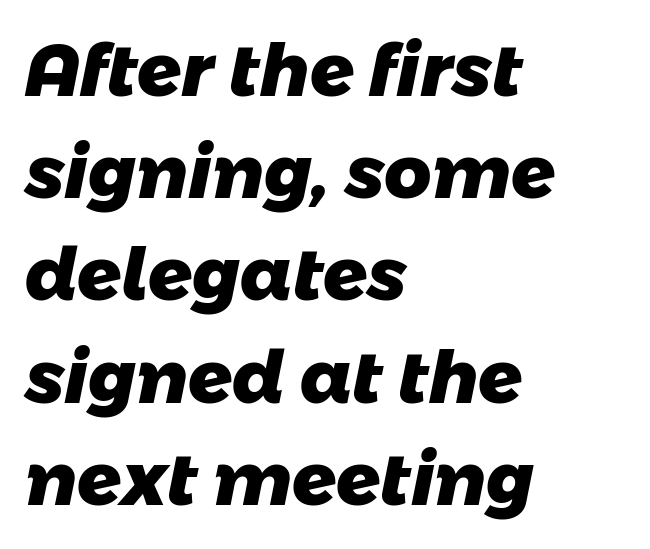
Type without underlining. The face used here is proportionally spaced, like ordinary book or web type. The ragged edge is on the right, which tells us the setting is flush left. Weight check: bold — yes, fully.
